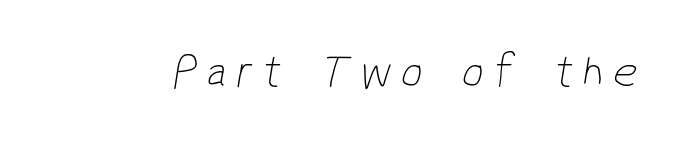
Lines of text with bare space underneath. To sum up the face: it is a sans, with no serifs. Note the varied advance widths — an 'i' is clearly narrower than an 'm'. The typeface has the unassuming heft of standard copy or less.
